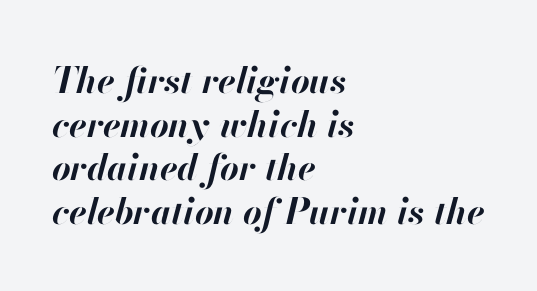
Q: Is the text bold? A: Yes.
Q: Is the text italic (slanted)? A: Yes, it leans right by about 13 degrees.
Q: Is the text underlined? A: No.
Q: How is the paragraph aligned? A: Left-aligned.
Q: Is the spacing between letters normal or unusually wide? A: Normal.
Q: Width (condensed, normal, or wide)? A: Normal.
Q: Stroke contrast? A: High.
Q: x-height? A: Small.
Q: Monospaced? A: No.
